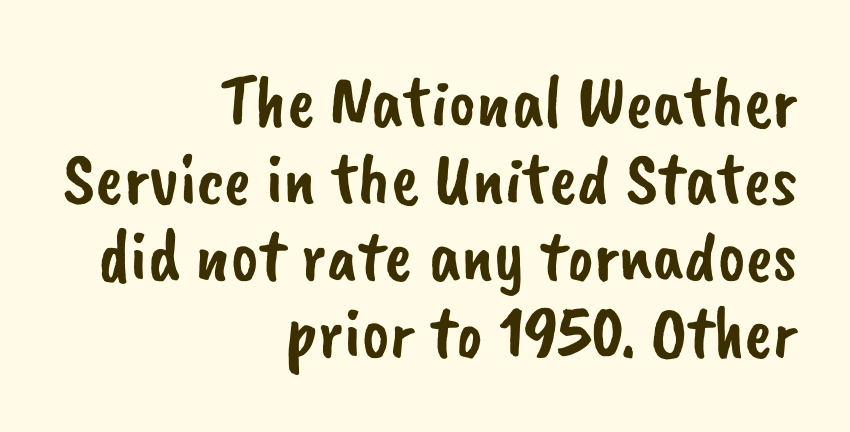
Q: Is the typeface a serif or a sans-serif typeface? A: Sans-serif.
Q: Is the text underlined? A: No.
Q: How is the paragraph aligned? A: Right-aligned.
Q: Is the spacing between letters normal or unusually wide? A: Normal.
Q: Is the spacing between lines tight, normal or loose? A: Tight.
Q: Width (condensed, normal, or wide)? A: Normal.
Q: Stroke contrast? A: Low.
Q: x-height? A: Small.
Q: Monospaced? A: No.
